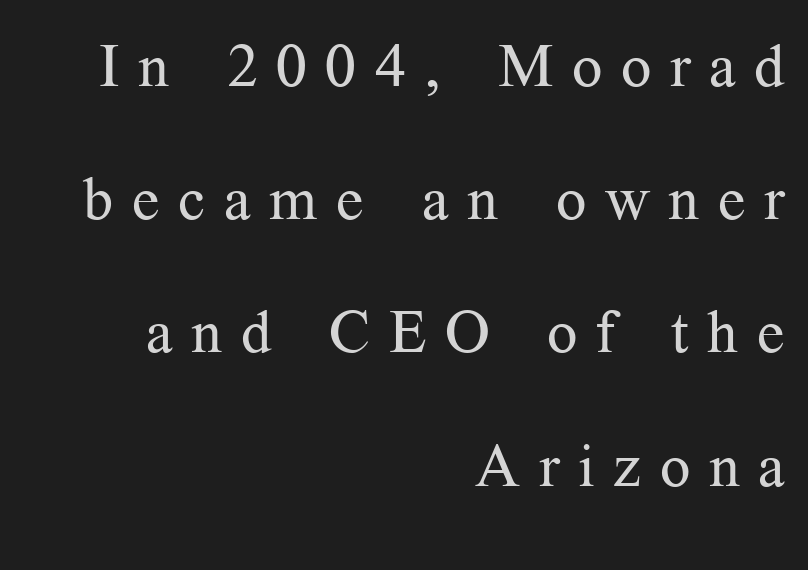
Q: Is the text bold? A: No.
Q: Is the text italic (slanted)? A: No, it is upright.
Q: Is the typeface a serif or a sans-serif typeface? A: Serif.
Q: Is the text underlined? A: No.
Q: How is the paragraph aligned? A: Right-aligned.
Q: Is the spacing between letters normal or unusually wide? A: Unusually wide.
Q: Is the spacing between lines tight, normal or loose? A: Loose.
Q: Width (condensed, normal, or wide)? A: Normal.
Q: Stroke contrast? A: Medium.
Q: x-height? A: Medium.
Q: Monospaced? A: No.
